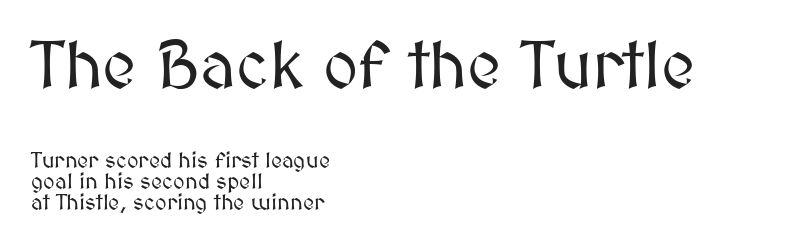
The image shows 67 px text type, upright; set left-aligned, tight line spacing (0.95x), normal letter spacing, not underlined; the first (top) block is 3.05x larger; medium stroke contrast and a medium x-height.
